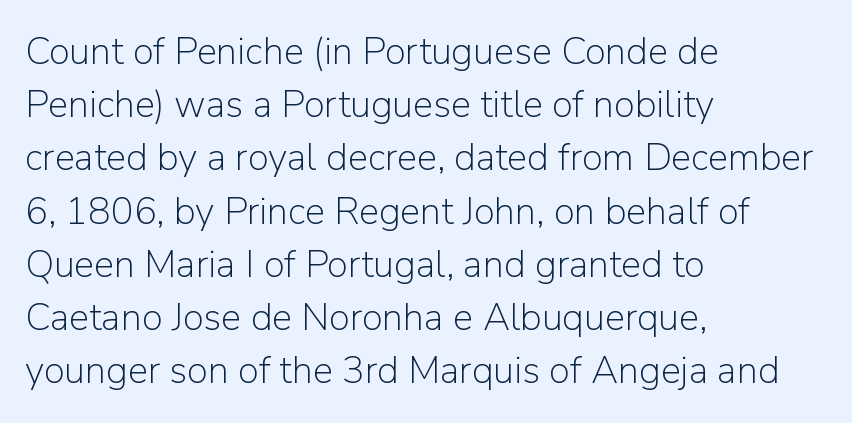
{"serif": "no", "italic": "no", "bold": "no", "weight": "light", "width": "normal", "stroke_contrast": "low", "x_height": "medium", "monospaced": "no", "underline": "no", "align": "left", "line_spacing": "normal", "line_spacing_ratio": 1.4, "letter_spacing": "normal", "letter_spacing_em": 0.0, "glyph_px": 38}
